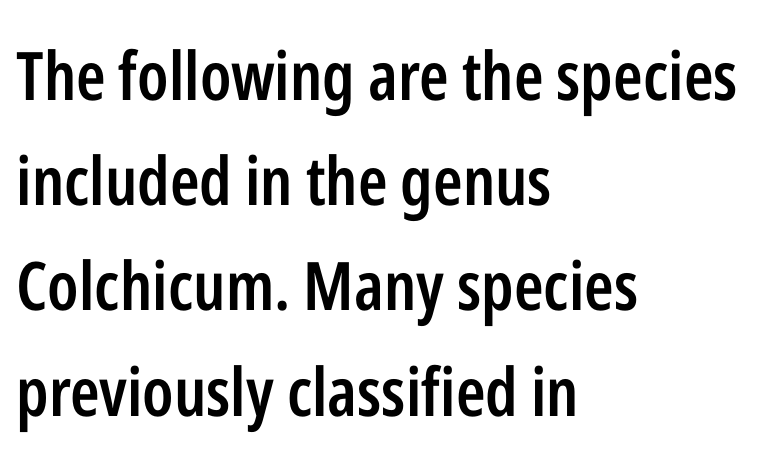
Q: Is the text bold? A: Semi-bold.
Q: Is the text italic (slanted)? A: No, it is upright.
Q: Is the typeface a serif or a sans-serif typeface? A: Sans-serif.
Q: Is the text underlined? A: No.
Q: How is the paragraph aligned? A: Left-aligned.
Q: Is the spacing between letters normal or unusually wide? A: Normal.
Q: Is the spacing between lines tight, normal or loose? A: Normal.
Q: Width (condensed, normal, or wide)? A: Condensed.
Q: Stroke contrast? A: Low.
Q: x-height? A: Medium.
Q: Monospaced? A: No.
